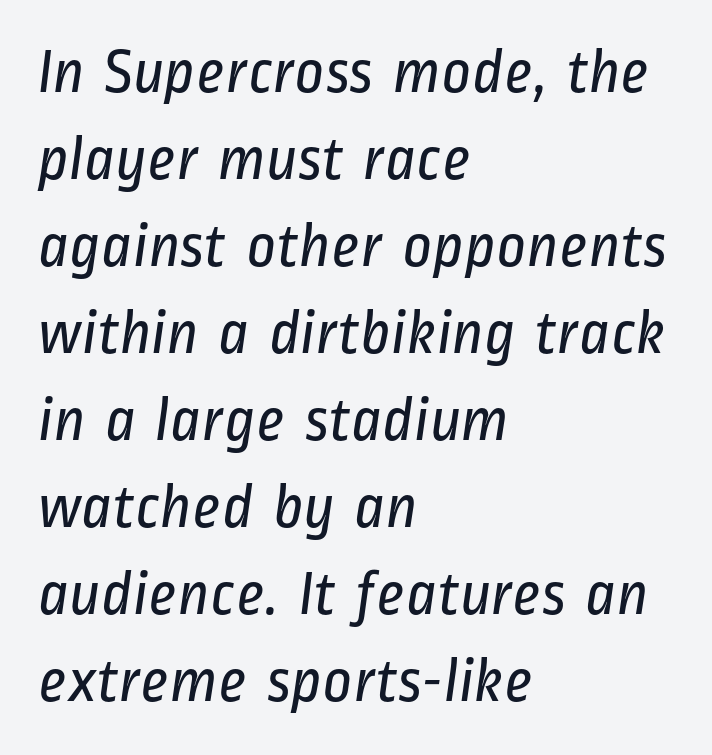
The image shows 64 px regular-weight, condensed sans-serif type; set left-aligned, normal line spacing (1.36x), normal letter spacing, not underlined; low stroke contrast and a medium x-height.
